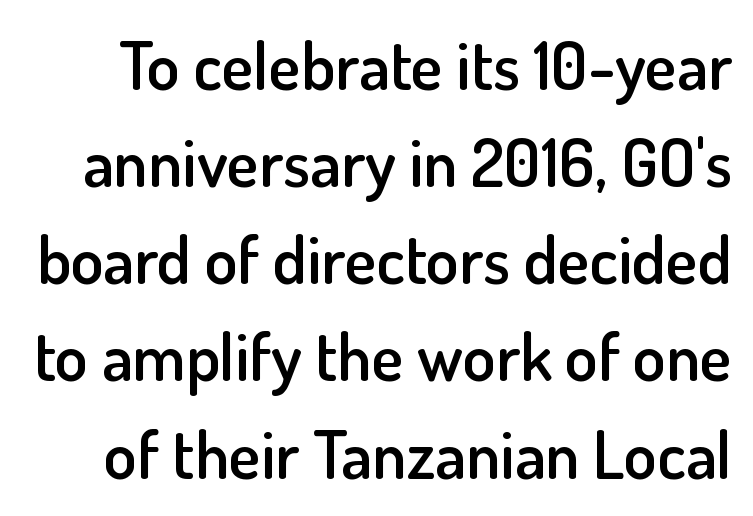
Q: Is the text bold? A: Semi-bold.
Q: Is the text italic (slanted)? A: No, it is upright.
Q: Is the typeface a serif or a sans-serif typeface? A: Sans-serif.
Q: Is the text underlined? A: No.
Q: Is the spacing between letters normal or unusually wide? A: Normal.
Q: Is the spacing between lines tight, normal or loose? A: Normal.
Q: Width (condensed, normal, or wide)? A: Normal.
Q: Stroke contrast? A: Low.
Q: x-height? A: Small.
Q: Monospaced? A: No.
